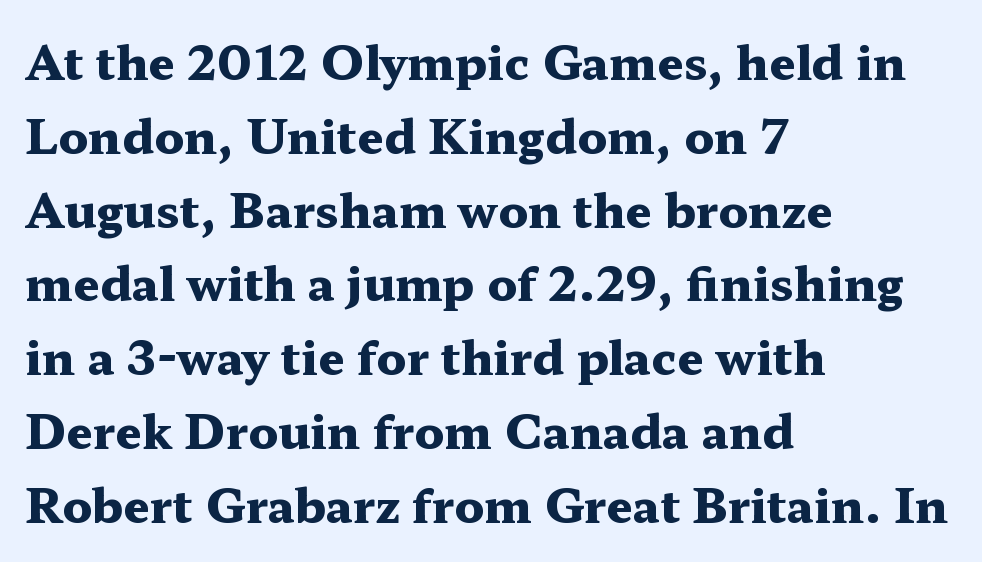
What stands out about the letter spacing? Nothing — it is the standard amount. The lettering stays uniformly vertical, giving the passage a roman look. The glyphs are unaccompanied by any horizontal stroke below them. The letters advance in unequal steps, a hallmark of proportional type.
